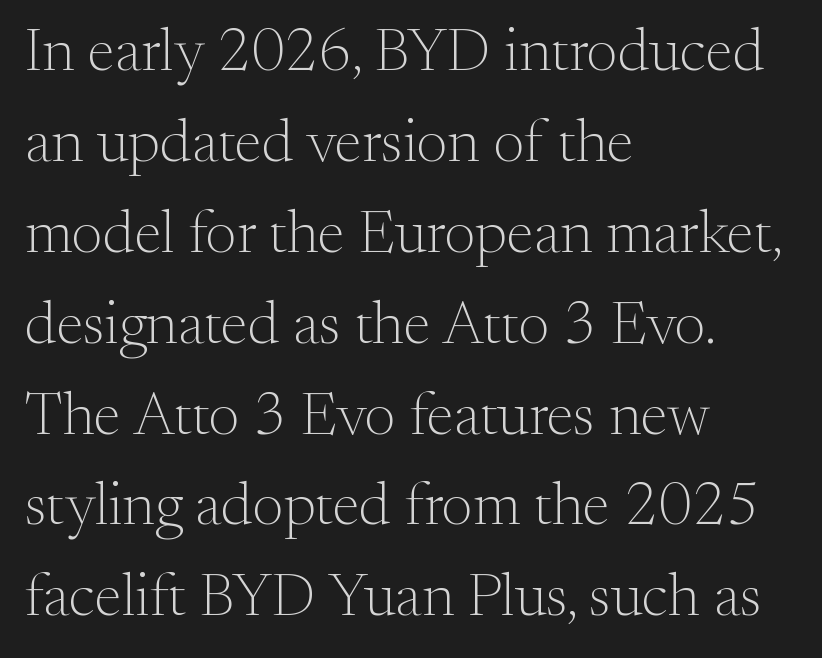
{"serif": "yes", "italic": "no", "bold": "no", "weight": "light", "width": "normal", "stroke_contrast": "medium", "x_height": "small", "monospaced": "no", "underline": "no", "align": "left", "line_spacing": "normal", "line_spacing_ratio": 1.49, "letter_spacing": "normal", "letter_spacing_em": 0.0, "glyph_px": 61}
